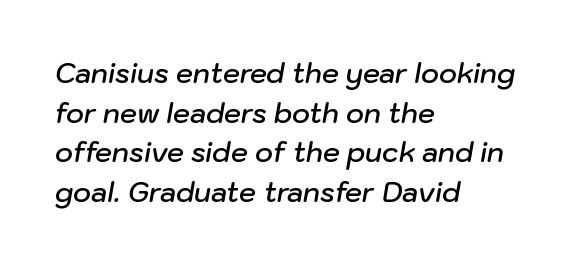
The image shows 27 px text type, italic (leaning right); set left-aligned, normal line spacing (1.47x), normal letter spacing, not underlined.
